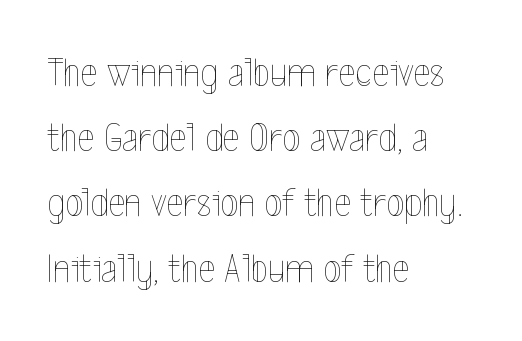
The image shows 41 px thin, condensed type, upright; set left-aligned, normal line spacing (1.59x), normal letter spacing, not underlined; a medium x-height.
